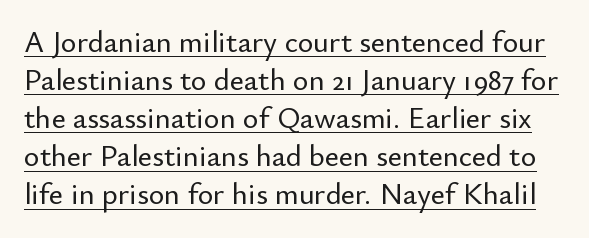
Q: Is the text italic (slanted)? A: No, it is upright.
Q: Is the typeface a serif or a sans-serif typeface? A: Sans-serif.
Q: Is the text underlined? A: Yes.
Q: Is the spacing between letters normal or unusually wide? A: Normal.
Q: Is the spacing between lines tight, normal or loose? A: Normal.
Q: Width (condensed, normal, or wide)? A: Normal.
Q: Stroke contrast? A: Low.
Q: x-height? A: Small.
Q: Monospaced? A: No.
